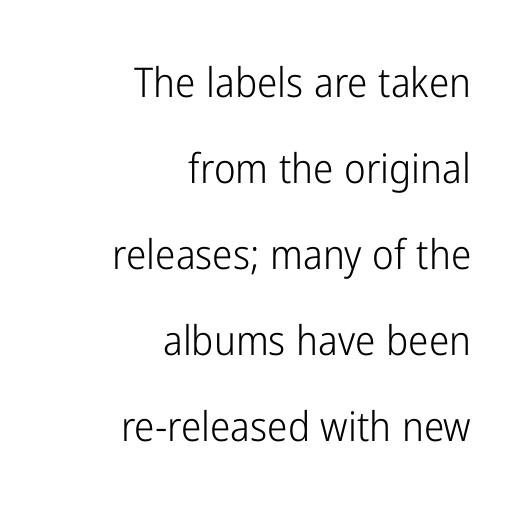
The passage shown stacks its lines with a broad gap. A roman cut, with each character standing at attention. What kind of face is this? One without serifs — a sans. Inter-character spacing is left at the font's built-in metrics. The compositor pushed each line to the right boundary. Here the designer chose a conventional face with non-uniform glyph widths.
